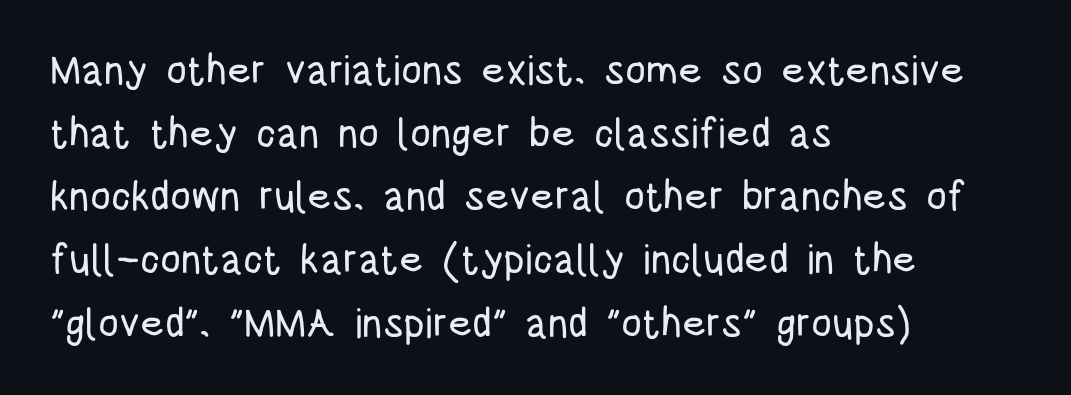
The image shows 41 px condensed sans-serif type, upright; set left-aligned, normal line spacing (1.54x), normal letter spacing, not underlined; low stroke contrast and a large x-height.
